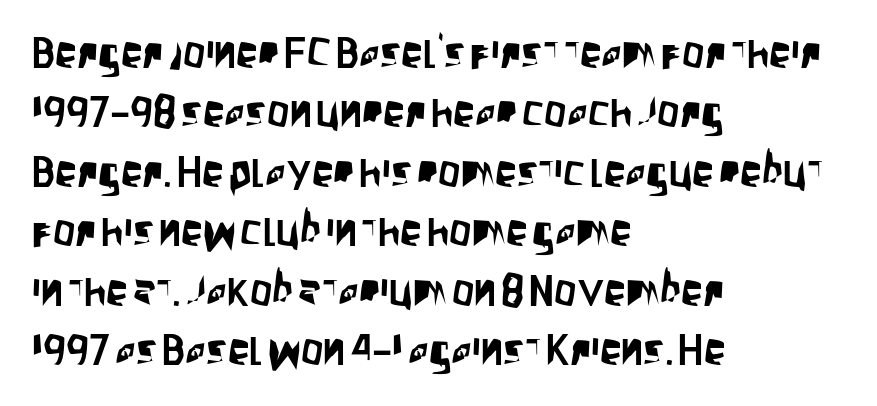
The face used here is a sans, in the tradition of grotesques and geometrics. The strip under each line holds only bare page. Ascenders rise straight up at ninety degrees. Regarding leading, the lines here are spaced in the standard way.
